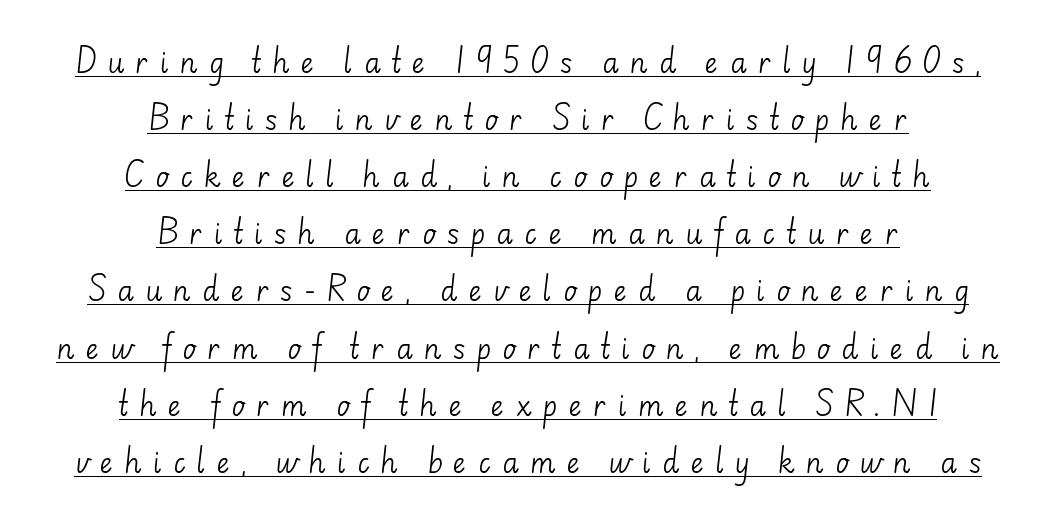
Q: Is the text bold? A: No.
Q: Is the text italic (slanted)? A: Yes.
Q: Is the typeface a serif or a sans-serif typeface? A: Sans-serif.
Q: Is the text underlined? A: Yes.
Q: How is the paragraph aligned? A: Centered.
Q: Is the spacing between letters normal or unusually wide? A: Unusually wide.
Q: Is the spacing between lines tight, normal or loose? A: Loose.
Q: Width (condensed, normal, or wide)? A: Normal.
Q: Stroke contrast? A: Low.
Q: x-height? A: Small.
Q: Monospaced? A: No.
